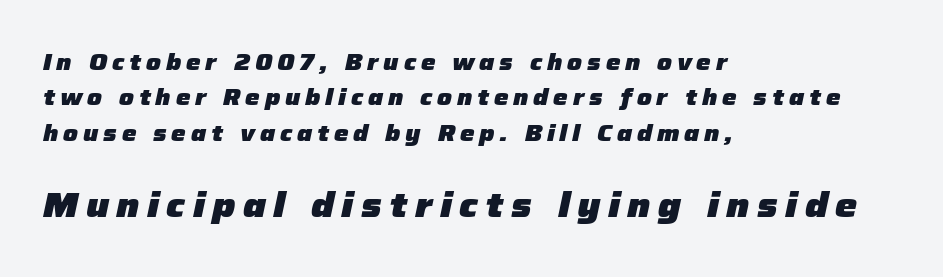
{"italic": "yes", "lean": "right", "slant_degrees": 12, "bold": "yes", "weight": "heavy", "width": "normal", "stroke_contrast": "low", "x_height": "medium", "monospaced": "no", "underline": "no", "align": "left", "line_spacing": "normal", "line_spacing_ratio": 1.54, "letter_spacing": "wide", "letter_spacing_em": 0.21, "larger_block": "second", "size_ratio": 1.52, "glyph_px": 35}
